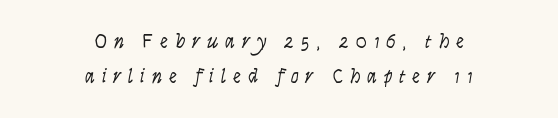
Q: Is the text bold? A: No.
Q: Is the text italic (slanted)? A: Yes.
Q: Is the text underlined? A: No.
Q: How is the paragraph aligned? A: Centered.
Q: Is the spacing between letters normal or unusually wide? A: Unusually wide.
